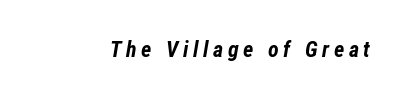
Q: Is the text bold? A: Yes.
Q: Is the text italic (slanted)? A: Yes, it leans right by about 12 degrees.
Q: Is the text underlined? A: No.
Q: Is the spacing between letters normal or unusually wide? A: Unusually wide.
